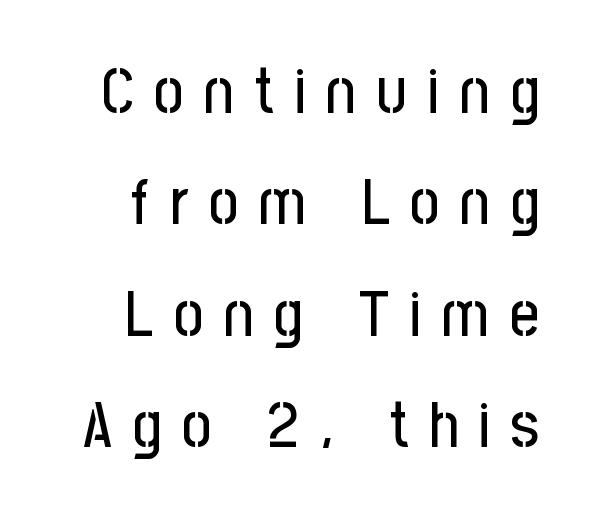
{"serif": "no", "italic": "no", "width": "condensed", "stroke_contrast": "low", "x_height": "medium", "monospaced": "no", "underline": "no", "align": "right", "line_spacing_ratio": 1.74, "letter_spacing": "wide", "letter_spacing_em": 0.32, "glyph_px": 64}
